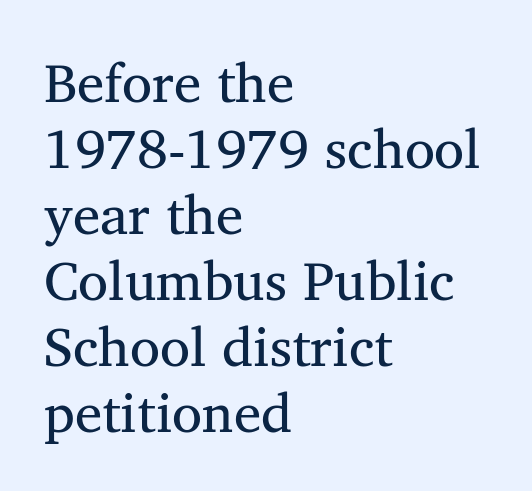
{"serif": "yes", "bold": "no", "weight": "regular", "width": "normal", "stroke_contrast": "medium", "x_height": "medium", "monospaced": "no", "underline": "no", "align": "left", "line_spacing_ratio": 1.2, "letter_spacing": "normal", "letter_spacing_em": 0.0, "glyph_px": 55}
